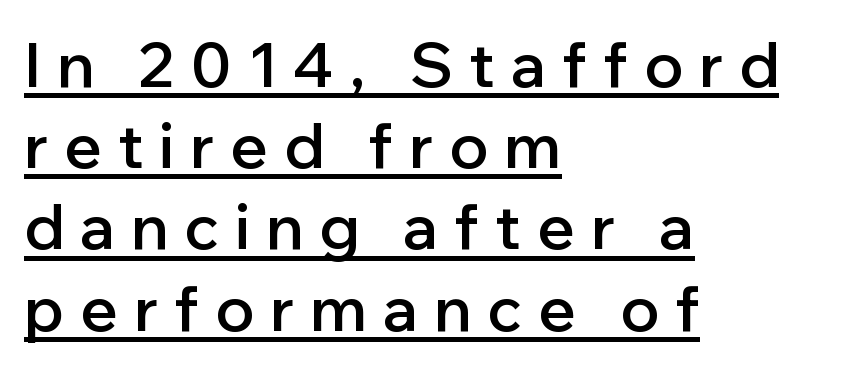
{"serif": "no", "italic": "no", "bold": "semi", "weight": "semibold", "width": "normal", "stroke_contrast": "low", "x_height": "medium", "monospaced": "no", "underline": "yes", "align": "left", "line_spacing": "normal", "line_spacing_ratio": 1.31, "letter_spacing": "wide", "letter_spacing_em": 0.26, "glyph_px": 62}
